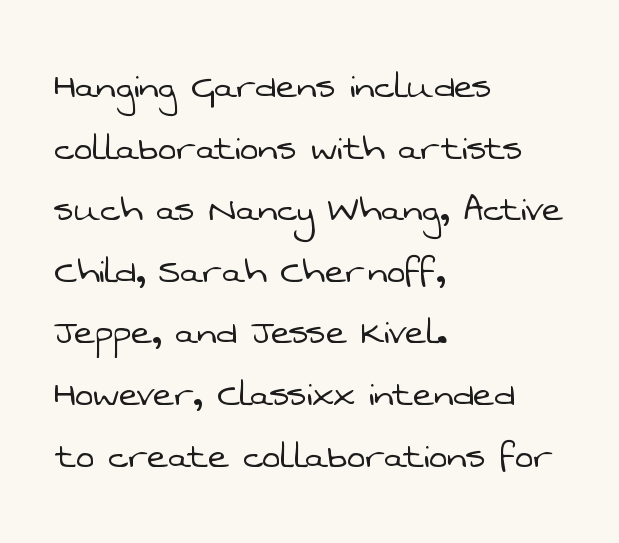
Q: Is the text bold? A: No.
Q: Is the typeface a serif or a sans-serif typeface? A: Sans-serif.
Q: Is the text underlined? A: No.
Q: How is the paragraph aligned? A: Left-aligned.
Q: Is the spacing between letters normal or unusually wide? A: Normal.
Q: Is the spacing between lines tight, normal or loose? A: Normal.
Q: Width (condensed, normal, or wide)? A: Normal.
Q: Stroke contrast? A: Low.
Q: x-height? A: Medium.
Q: Monospaced? A: No.
